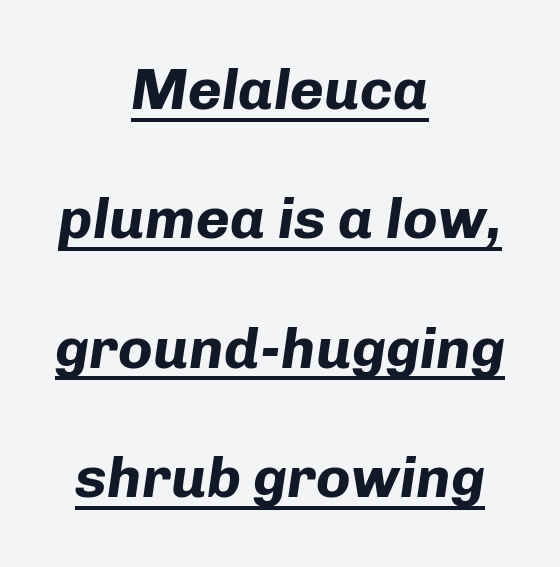
The image shows 58 px bold type, italic (leaning right); set centered, loose line spacing (2.23x), normal letter spacing, underlined; low stroke contrast and a medium x-height.
